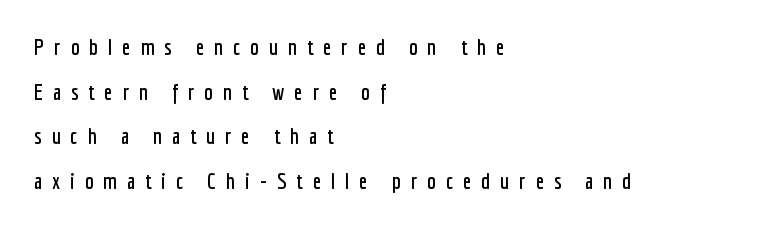
{"italic": "no", "underline": "no", "align": "left", "line_spacing": "loose", "line_spacing_ratio": 2.03, "letter_spacing": "wide", "letter_spacing_em": 0.45, "glyph_px": 22}
